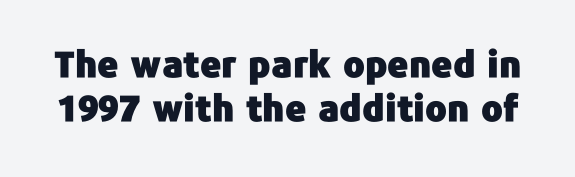
{"serif": "no", "italic": "no", "width": "normal", "stroke_contrast": "low", "x_height": "medium", "monospaced": "no", "underline": "no", "line_spacing_ratio": 1.21, "letter_spacing": "normal", "letter_spacing_em": 0.0, "glyph_px": 36}
